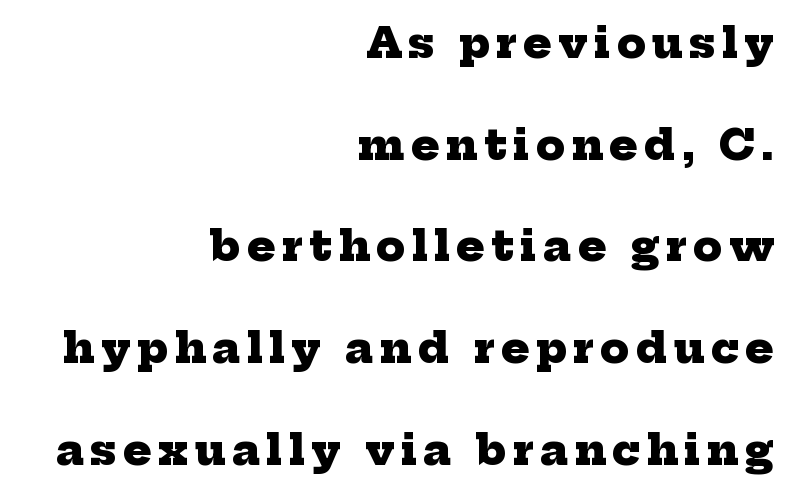
The image shows 42 px heavy serif type; set right-aligned, loose line spacing (2.42x), not underlined; low stroke contrast and a medium x-height.
